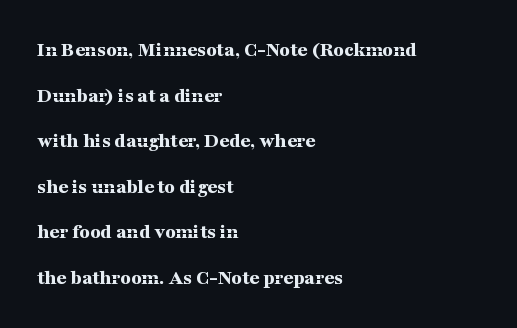
The image shows 21 px bold type, upright; set left-aligned, loose line spacing (2.17x), normal letter spacing, not underlined.
